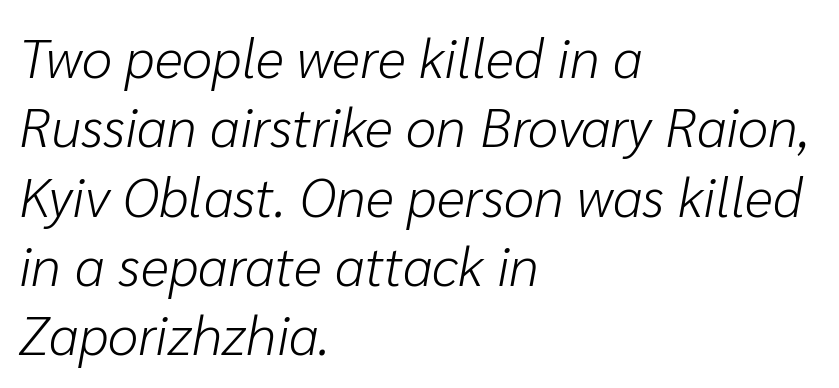
Q: Is the text bold? A: No.
Q: Is the text italic (slanted)? A: Yes, it leans right by about 10 degrees.
Q: Is the text underlined? A: No.
Q: How is the paragraph aligned? A: Left-aligned.
Q: Is the spacing between letters normal or unusually wide? A: Normal.
Q: Is the spacing between lines tight, normal or loose? A: Normal.
Q: Width (condensed, normal, or wide)? A: Normal.
Q: Stroke contrast? A: Low.
Q: x-height? A: Medium.
Q: Monospaced? A: No.
